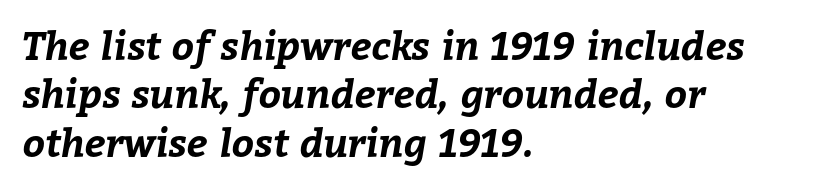
{"bold": "yes", "weight": "bold", "width": "normal", "stroke_contrast": "low", "x_height": "medium", "monospaced": "no", "underline": "no", "align": "left", "line_spacing_ratio": 1.24, "letter_spacing": "normal", "letter_spacing_em": 0.0, "glyph_px": 39}
